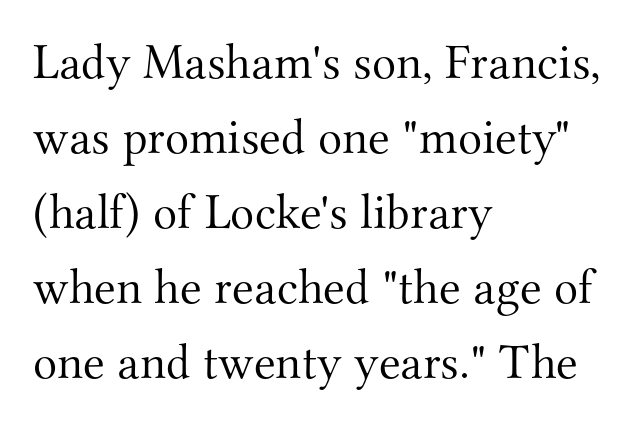
{"serif": "yes", "italic": "no", "bold": "no", "weight": "light", "width": "normal", "stroke_contrast": "medium", "x_height": "small", "monospaced": "no", "underline": "no", "align": "left", "line_spacing": "normal", "line_spacing_ratio": 1.5, "letter_spacing": "normal", "letter_spacing_em": 0.0, "glyph_px": 50}
